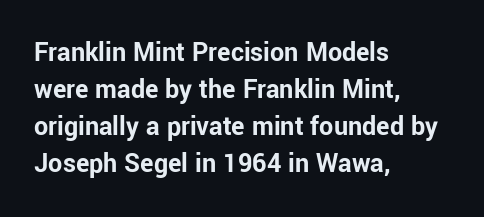
The face used here is rendered with its standard letterfit. The passage shown is typeset with a sans-serif family. Notice how descenders clear the ascenders below comfortably — that's standard leading. Note the varied advance widths — an 'i' is clearly narrower than an 'm'. The ragged edge is on the right, which tells us the setting is flush left. The string is rendered with underlining switched off.
